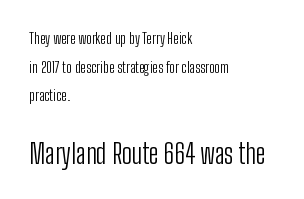
Q: Is the text bold? A: No.
Q: Is the text italic (slanted)? A: No, it is upright.
Q: Is the text underlined? A: No.
Q: How is the paragraph aligned? A: Left-aligned.
Q: Is the spacing between letters normal or unusually wide? A: Normal.
Q: Is the spacing between lines tight, normal or loose? A: Loose.
Q: Which block of text is set in a larger size, the first (top) or the second (bottom)? A: The second (bottom) one.
